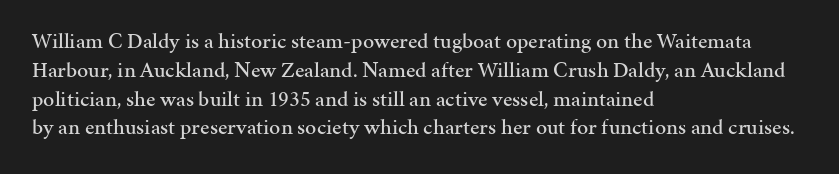
Descender tails drop into unmarked territory. Horizontal alignment here is leftward, the default for most running prose. Does extra space separate the letters? No, they use regular spacing. Upright lettering throughout. Evenly set lines give the paragraph a standard silhouette.
